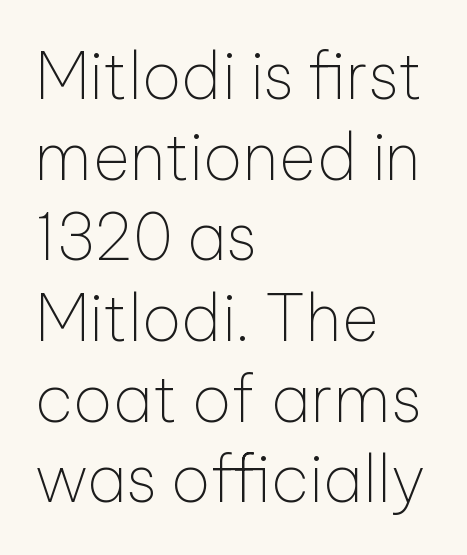
The image shows 64 px thin sans-serif type, upright; set left-aligned, normal line spacing (1.26x), normal letter spacing, not underlined; low stroke contrast and a medium x-height.
